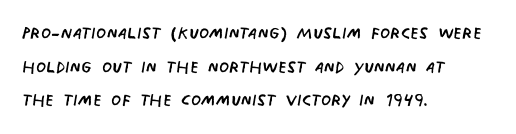
The cut favours lightness, reaching ordinary text weight at its darkest. The specimen omits any rule beneath the text block's lines. Alignment: flush left. This sample keeps an unexceptional amount of space between lines. Words appear dense and cohesive because spacing is normal.
